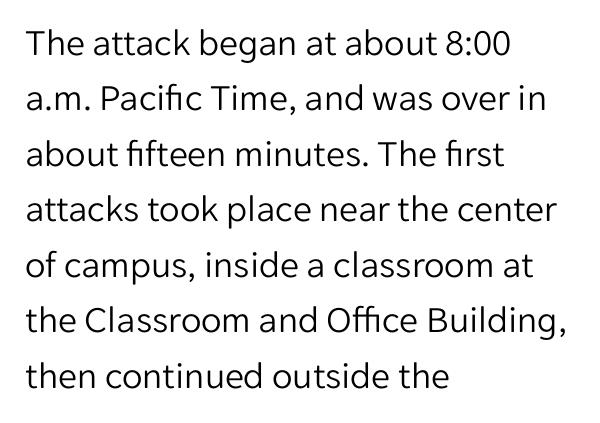
Q: Is the text bold? A: No.
Q: Is the text italic (slanted)? A: No, it is upright.
Q: Is the typeface a serif or a sans-serif typeface? A: Sans-serif.
Q: Is the text underlined? A: No.
Q: How is the paragraph aligned? A: Left-aligned.
Q: Is the spacing between letters normal or unusually wide? A: Normal.
Q: Is the spacing between lines tight, normal or loose? A: Normal.
Q: Width (condensed, normal, or wide)? A: Normal.
Q: Stroke contrast? A: Low.
Q: x-height? A: Medium.
Q: Monospaced? A: No.
